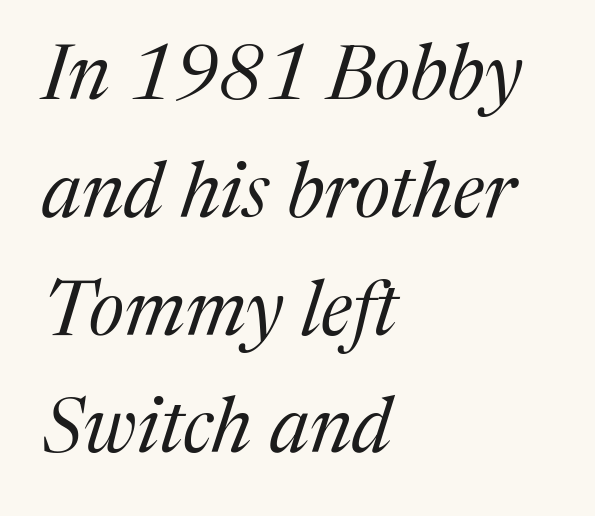
Q: Is the text bold? A: No.
Q: Is the text italic (slanted)? A: Yes, it leans right by about 17 degrees.
Q: Is the typeface a serif or a sans-serif typeface? A: Serif.
Q: Is the text underlined? A: No.
Q: How is the paragraph aligned? A: Left-aligned.
Q: Is the spacing between letters normal or unusually wide? A: Normal.
Q: Is the spacing between lines tight, normal or loose? A: Normal.
Q: Width (condensed, normal, or wide)? A: Normal.
Q: Stroke contrast? A: Medium.
Q: x-height? A: Medium.
Q: Monospaced? A: No.
